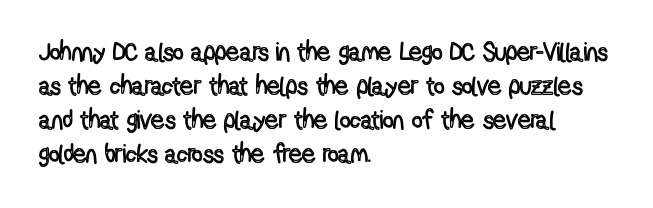
Q: Is the text italic (slanted)? A: No, it is upright.
Q: Is the text underlined? A: No.
Q: How is the paragraph aligned? A: Left-aligned.
Q: Is the spacing between letters normal or unusually wide? A: Normal.
Q: Is the spacing between lines tight, normal or loose? A: Normal.
